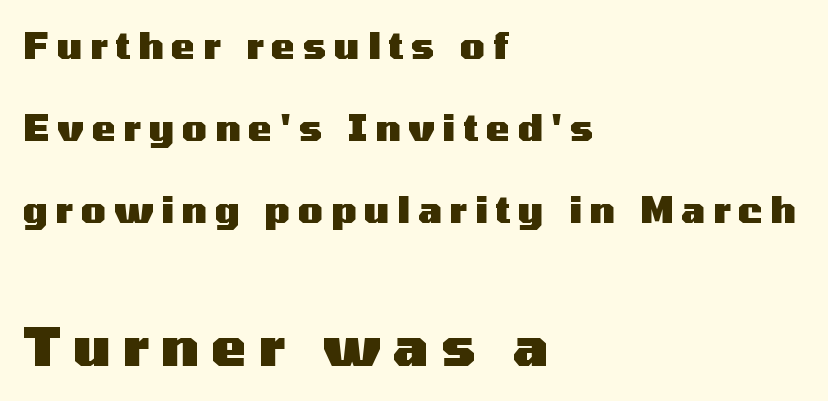
Q: Is the text bold? A: Yes.
Q: Is the text italic (slanted)? A: No, it is upright.
Q: Is the typeface a serif or a sans-serif typeface? A: Sans-serif.
Q: Is the text underlined? A: No.
Q: How is the paragraph aligned? A: Left-aligned.
Q: Is the spacing between letters normal or unusually wide? A: Unusually wide.
Q: Is the spacing between lines tight, normal or loose? A: Loose.
Q: Which block of text is set in a larger size, the first (top) or the second (bottom)? A: The second (bottom) one.
Q: Width (condensed, normal, or wide)? A: Wide.
Q: Stroke contrast? A: Medium.
Q: x-height? A: Medium.
Q: Monospaced? A: No.
